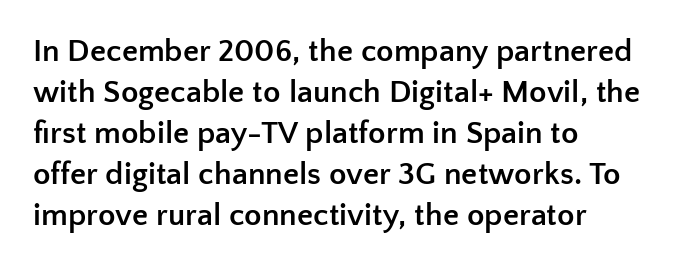
The image shows 32 px semibold sans-serif type, upright; set left-aligned, normal line spacing (1.28x), normal letter spacing, not underlined; low stroke contrast and a medium x-height.
